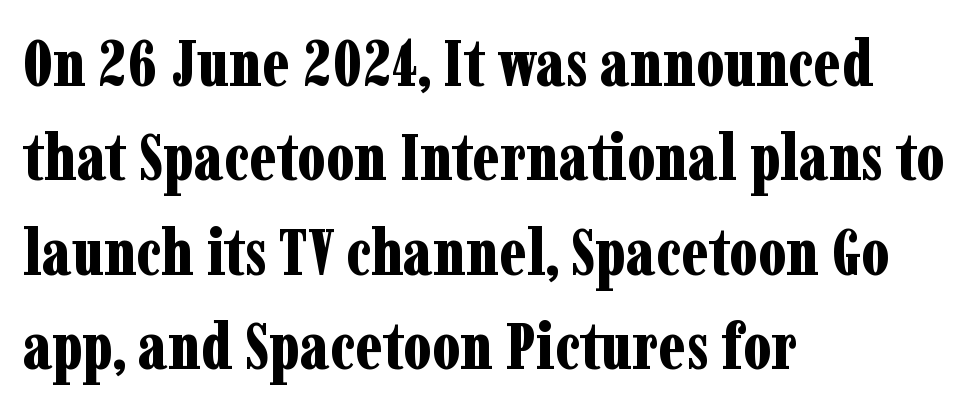
{"serif": "yes", "italic": "no", "bold": "yes", "weight": "bold", "width": "condensed", "stroke_contrast": "low", "x_height": "medium", "monospaced": "no", "underline": "no", "align": "left", "line_spacing": "normal", "line_spacing_ratio": 1.43, "letter_spacing": "normal", "letter_spacing_em": 0.0, "glyph_px": 66}
